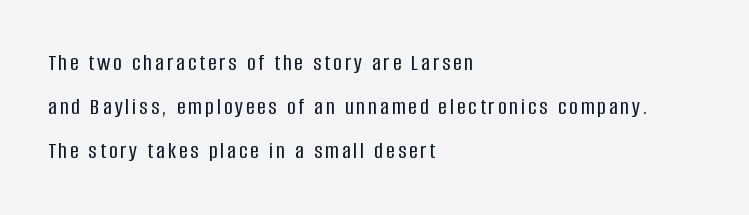
The image shows 24 px text type, upright; set left-aligned, line spacing 1.84x, not underlined.
